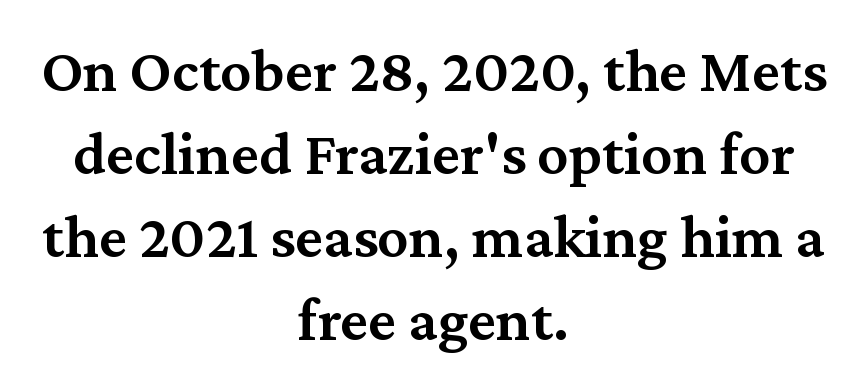
Q: Is the text bold? A: Semi-bold.
Q: Is the text italic (slanted)? A: No, it is upright.
Q: Is the typeface a serif or a sans-serif typeface? A: Serif.
Q: Is the text underlined? A: No.
Q: How is the paragraph aligned? A: Centered.
Q: Is the spacing between letters normal or unusually wide? A: Normal.
Q: Is the spacing between lines tight, normal or loose? A: Normal.
Q: Width (condensed, normal, or wide)? A: Normal.
Q: Stroke contrast? A: Medium.
Q: x-height? A: Medium.
Q: Monospaced? A: No.
